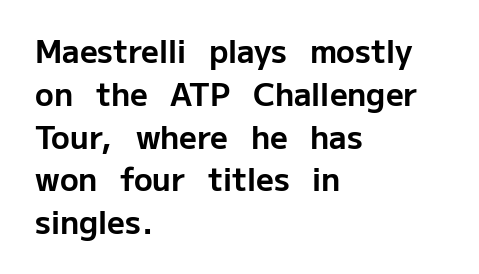
The image shows 31 px bold sans-serif type, upright; set left-aligned, normal line spacing (1.38x), normal letter spacing, not underlined; low stroke contrast and a medium x-height.
